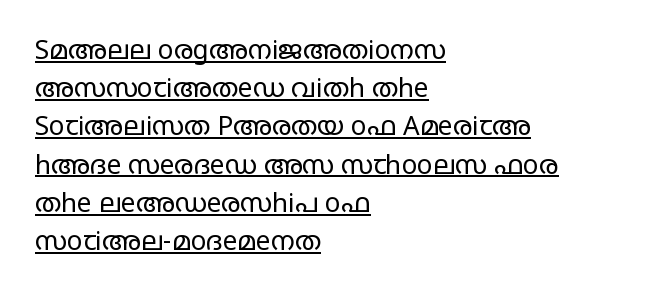
Q: Is the text bold? A: No.
Q: Is the text italic (slanted)? A: No, it is upright.
Q: Is the text underlined? A: Yes.
Q: How is the paragraph aligned? A: Left-aligned.
Q: Is the spacing between letters normal or unusually wide? A: Normal.
Q: Is the spacing between lines tight, normal or loose? A: Normal.
